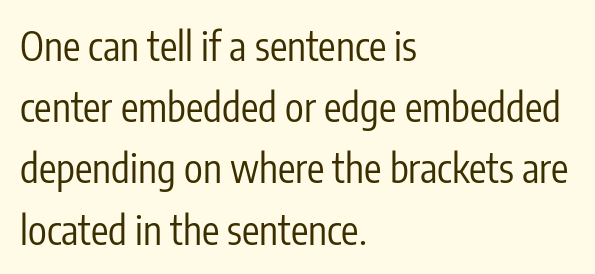
Heft: none added — not bold. These lines stack with their left ends in a neat column. A bare baseline throughout the passage. Looks like regular typesetting: each glyph gets only the width it needs. Does the type have serifs? No, each stem ends abruptly.
